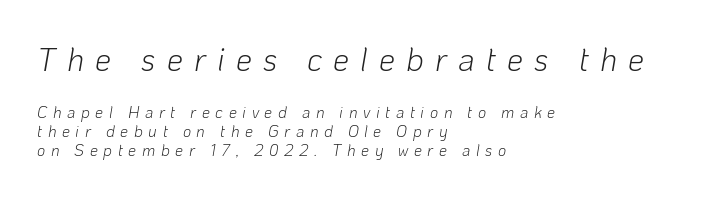
The image shows 32 px light type, italic (leaning right); set left-aligned, line spacing 1.2x, unusually wide letter spacing (+0.35 em), not underlined; the first (top) block is 2.0x larger; low stroke contrast and a medium x-height.
